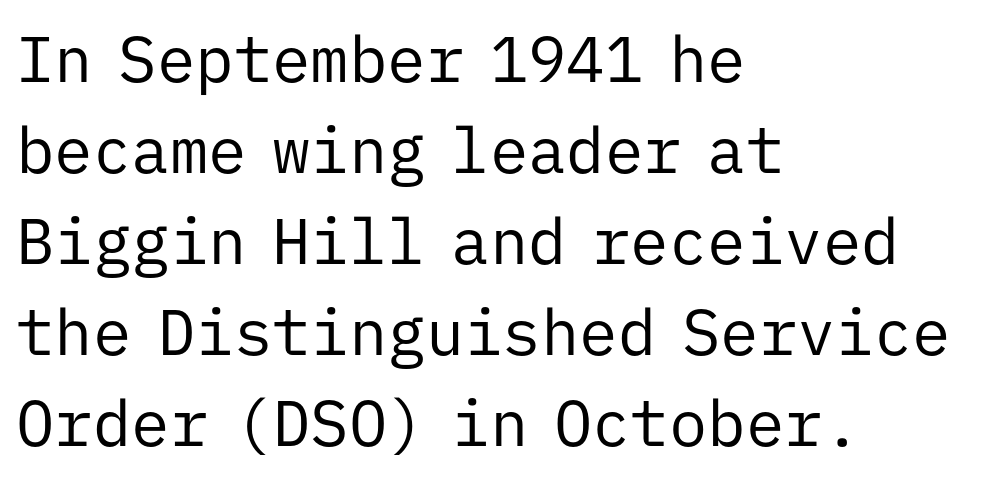
{"serif": "no", "italic": "no", "bold": "no", "weight": "regular", "width": "normal", "stroke_contrast": "low", "x_height": "medium", "monospaced": "yes", "underline": "no", "align": "left", "line_spacing": "normal", "line_spacing_ratio": 1.42, "letter_spacing": "normal", "letter_spacing_em": 0.0, "glyph_px": 64}
